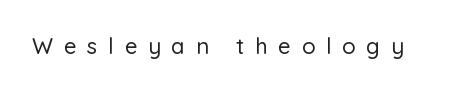
Q: Is the text italic (slanted)? A: No, it is upright.
Q: Is the text underlined? A: No.
Q: Is the spacing between letters normal or unusually wide? A: Unusually wide.
